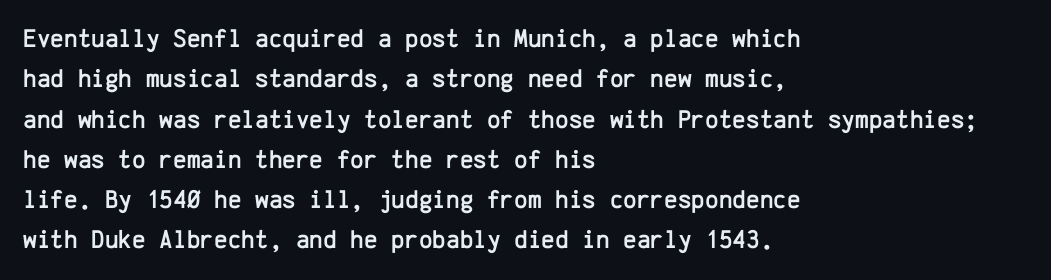
This rendering uses left alignment, leaving the right contour irregular. The vertical gap from one line to the next is medium. The space beneath each line is pristine and unruled. Does extra space separate the letters? No, they use regular spacing. Every character sits straight up, as roman type does.
